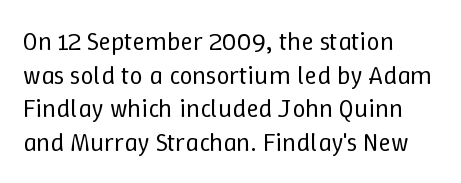
{"italic": "no", "bold": "no", "underline": "no", "align": "left", "line_spacing": "normal", "line_spacing_ratio": 1.29, "letter_spacing": "normal", "letter_spacing_em": 0.0, "glyph_px": 26}
